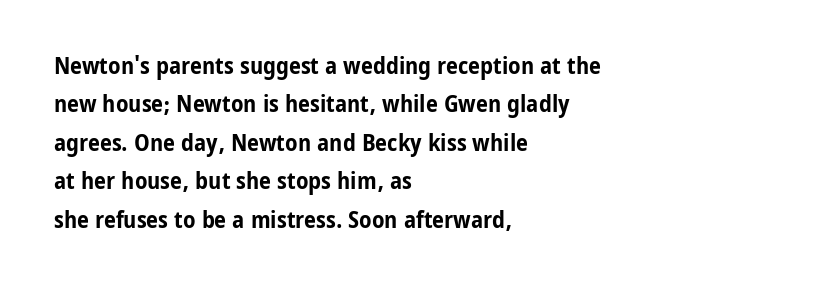
{"italic": "no", "bold": "yes", "underline": "no", "align": "left", "line_spacing": "normal", "line_spacing_ratio": 1.6, "letter_spacing": "normal", "letter_spacing_em": 0.0, "glyph_px": 24}
